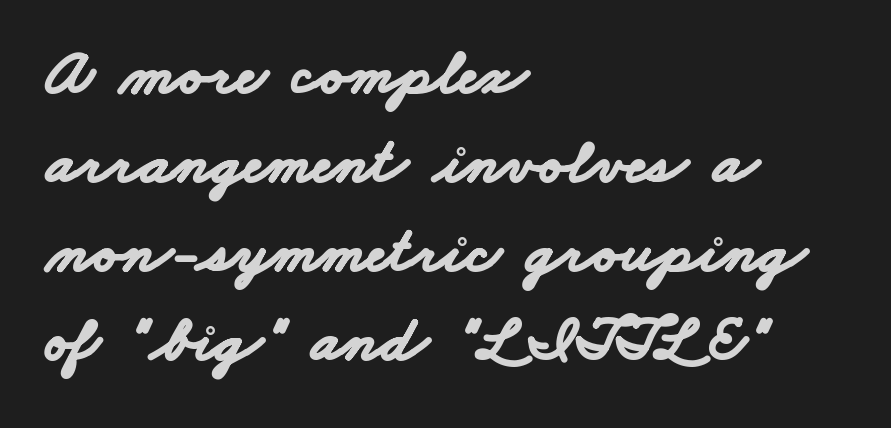
{"serif": "no", "bold": "yes", "weight": "bold", "width": "wide", "stroke_contrast": "low", "x_height": "small", "monospaced": "no", "underline": "no", "align": "left", "line_spacing": "normal", "line_spacing_ratio": 1.37, "letter_spacing": "normal", "letter_spacing_em": 0.0, "glyph_px": 65}
